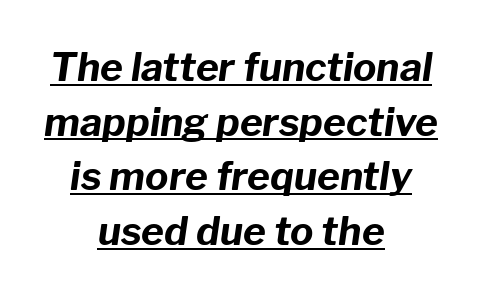
{"italic": "yes", "lean": "right", "slant_degrees": 8, "bold": "yes", "weight": "bold", "width": "normal", "stroke_contrast": "low", "x_height": "medium", "monospaced": "no", "underline": "yes", "align": "center", "line_spacing": "normal", "line_spacing_ratio": 1.4, "letter_spacing": "normal", "letter_spacing_em": 0.0, "glyph_px": 39}
